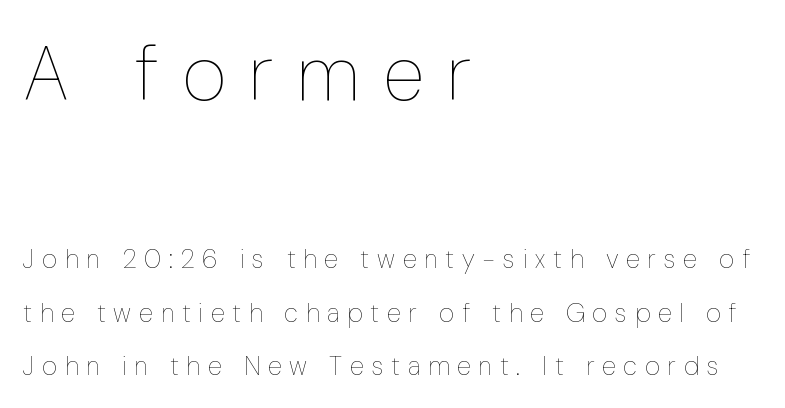
The letters stand straight up with perfectly vertical stems. This layout puts the oversized block above and the modest block below. The setting favours the left margin, as ordinary paragraphs usually do. Compared with typical paragraphs, the rows here are farther apart.
